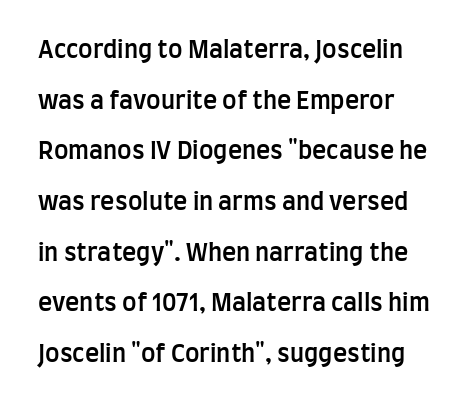
The image shows 24 px text type, upright; set loose line spacing (2.11x), normal letter spacing, not underlined.
